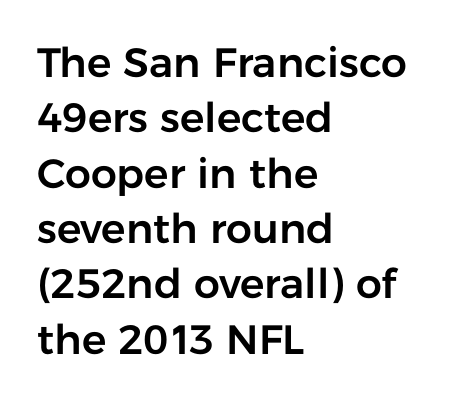
{"serif": "no", "italic": "no", "width": "normal", "stroke_contrast": "low", "x_height": "medium", "monospaced": "no", "underline": "no", "align": "left", "line_spacing": "normal", "line_spacing_ratio": 1.35, "letter_spacing": "normal", "letter_spacing_em": 0.0, "glyph_px": 41}
